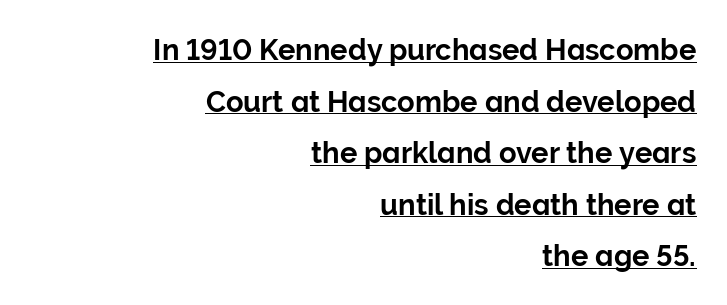
The image shows 29 px sans-serif type, upright; set right-aligned, line spacing 1.78x, normal letter spacing, underlined; low stroke contrast and a medium x-height.
